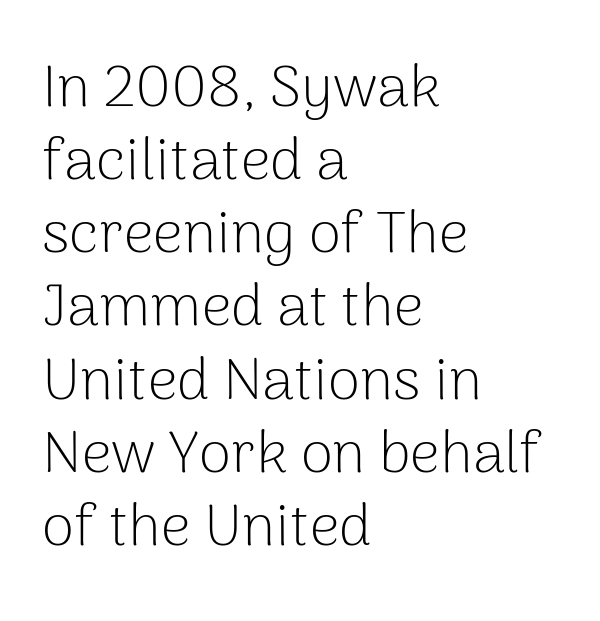
The image shows 59 px light sans-serif type, upright; set left-aligned, line spacing 1.24x, normal letter spacing, not underlined; low stroke contrast and a medium x-height.
